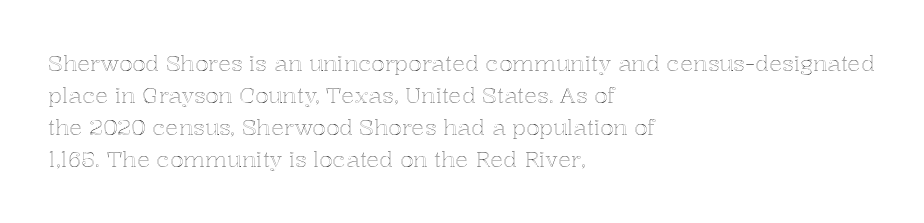
These lines were composed using upright roman letters. If you drew a ruler down the left edge, every line would touch it. In terms of leading, this rendering sits right in the middle. These lines keep a tight, regular rhythm from letter to letter. The glyphs are unaccompanied by any horizontal stroke below them.
